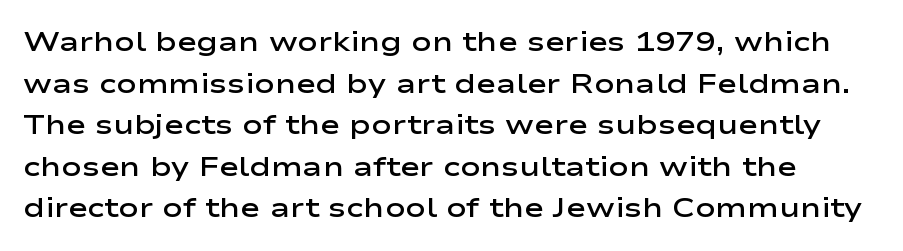
The image shows 27 px text type, upright; set normal line spacing (1.54x), normal letter spacing, not underlined.
